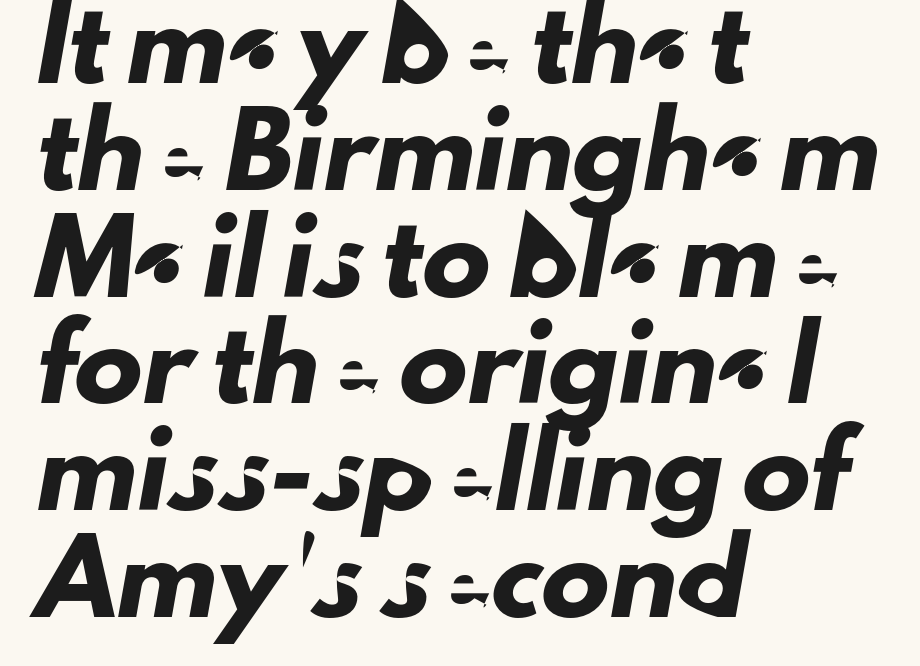
Stroke terminals: plain, sans-serif. A typesetter would call this zero additional tracking. The baseline area is clear. The text block is weighted toward the left margin, trailing off unevenly rightward. You could not count columns in this text — the font is proportionally spaced. One glance says typical: line gaps are just what's usual.
